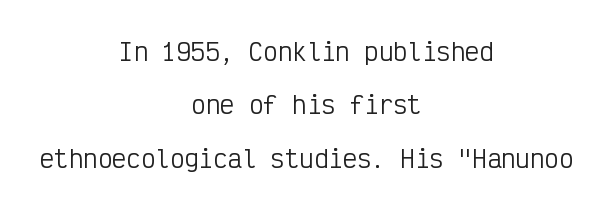
{"italic": "no", "bold": "no", "underline": "no", "align": "center", "line_spacing": "loose", "line_spacing_ratio": 2.22, "letter_spacing": "normal", "letter_spacing_em": 0.0, "glyph_px": 24}
